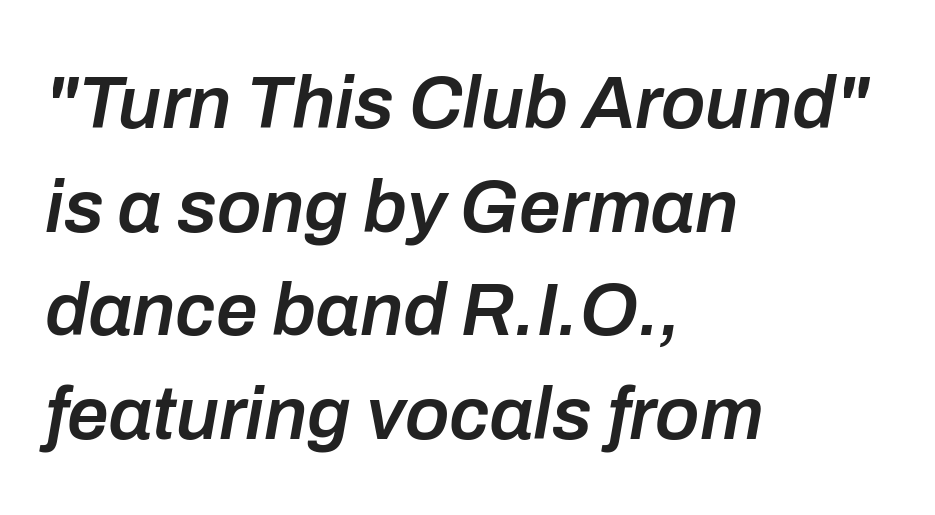
The image shows 74 px semibold type, italic (leaning right); set left-aligned, normal line spacing (1.4x), normal letter spacing, not underlined; low stroke contrast and a medium x-height.
